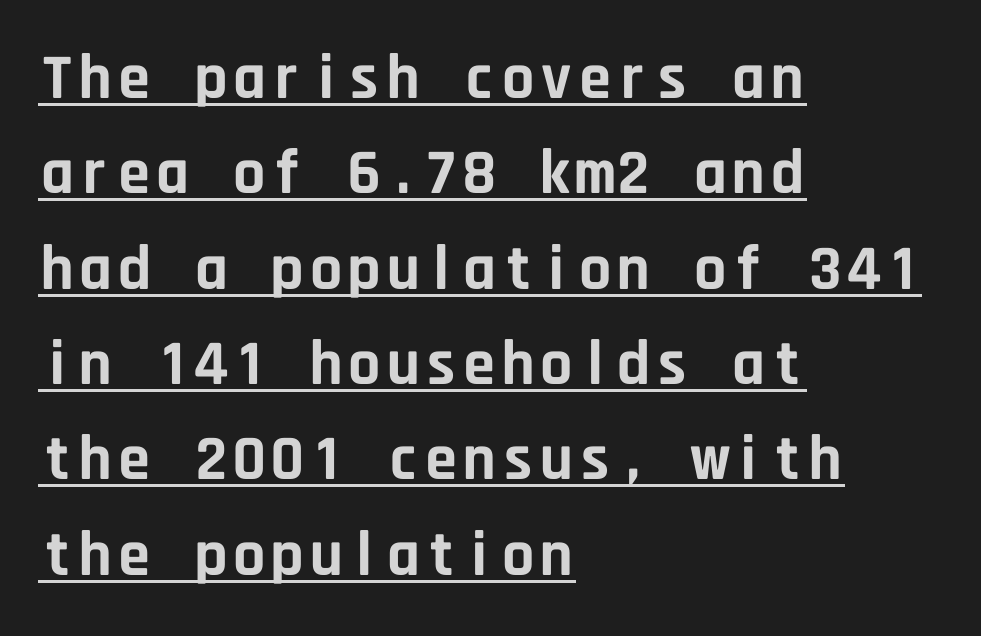
The image shows 64 px bold sans-serif type, upright, monospaced; set left-aligned, normal line spacing (1.49x), normal letter spacing, underlined; low stroke contrast and a large x-height.
